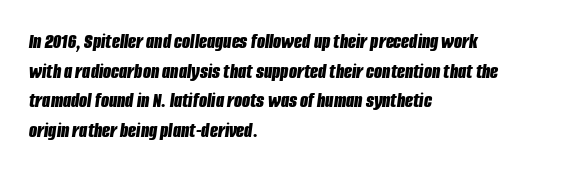
{"italic": "yes", "lean": "right", "slant_degrees": 8, "bold": "yes", "underline": "no", "align": "left", "line_spacing": "normal", "line_spacing_ratio": 1.41, "letter_spacing": "normal", "letter_spacing_em": 0.0, "glyph_px": 21}
